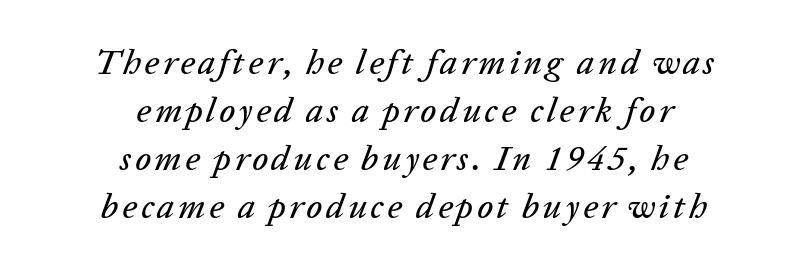
The passage shown leans; its letterforms are oblique. Is this a fixed-width face? No — the glyphs have proportional, varying widths. Baseline-to-baseline distance is the conventional proportion of letter height. Check the space under the baseline: it is left empty.
